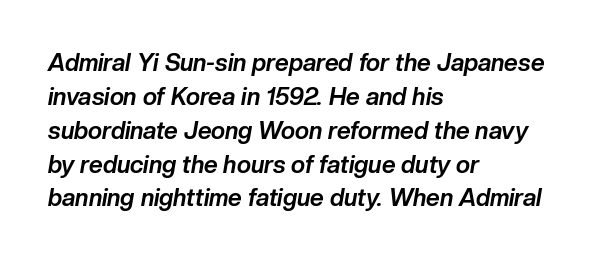
The image shows 24 px bold type, italic (leaning right); set left-aligned, normal line spacing (1.41x), normal letter spacing, not underlined.
